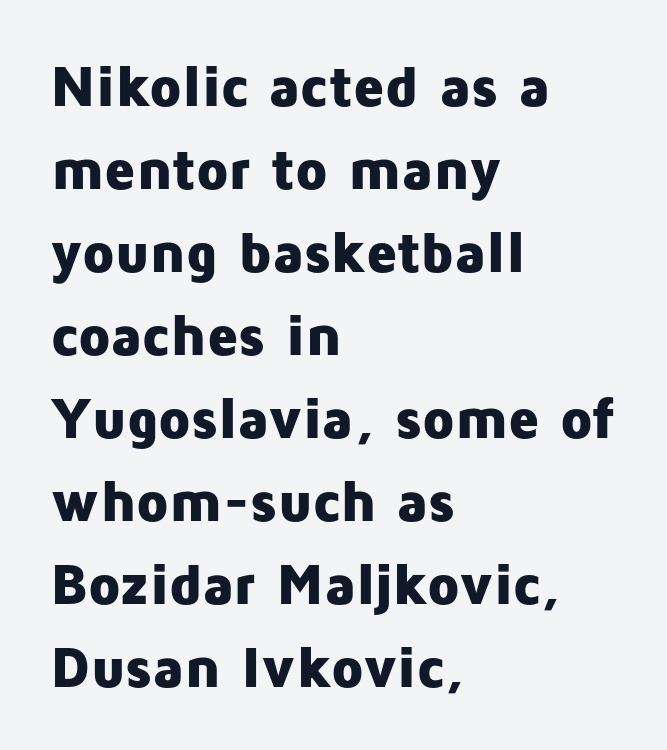
{"serif": "no", "italic": "no", "bold": "yes", "weight": "heavy", "width": "normal", "stroke_contrast": "low", "x_height": "medium", "monospaced": "no", "underline": "no", "align": "left", "line_spacing": "normal", "line_spacing_ratio": 1.43, "letter_spacing": "normal", "letter_spacing_em": 0.0, "glyph_px": 58}
